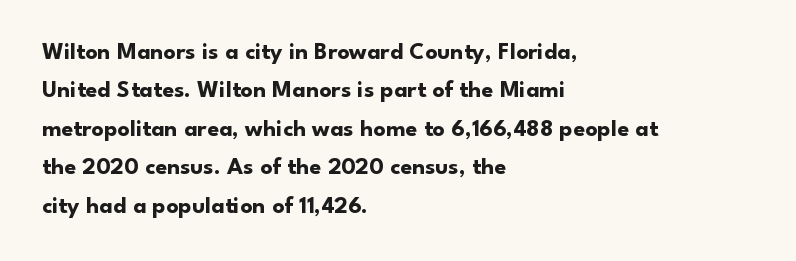
Check the space under the baseline: it is left empty. A classic flush-left, rag-right setting is used for this passage. These lines sit exactly where default settings would place them. Students, note that the glyphs here touch the page at normal intervals. The type sits square on the baseline with zero lean.
